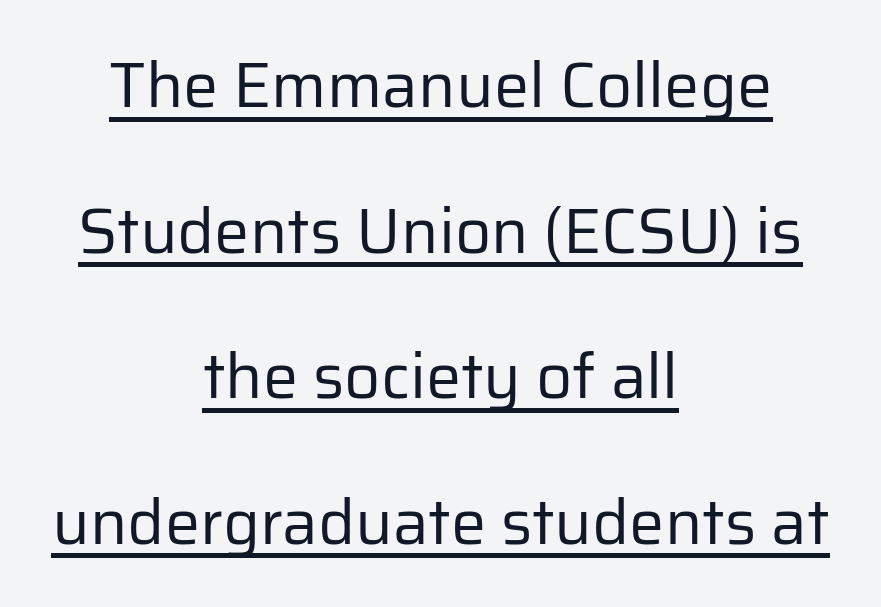
Q: Is the text bold? A: No.
Q: Is the text italic (slanted)? A: No, it is upright.
Q: Is the typeface a serif or a sans-serif typeface? A: Sans-serif.
Q: Is the text underlined? A: Yes.
Q: How is the paragraph aligned? A: Centered.
Q: Is the spacing between letters normal or unusually wide? A: Normal.
Q: Is the spacing between lines tight, normal or loose? A: Loose.
Q: Width (condensed, normal, or wide)? A: Normal.
Q: Stroke contrast? A: Low.
Q: x-height? A: Medium.
Q: Monospaced? A: No.
